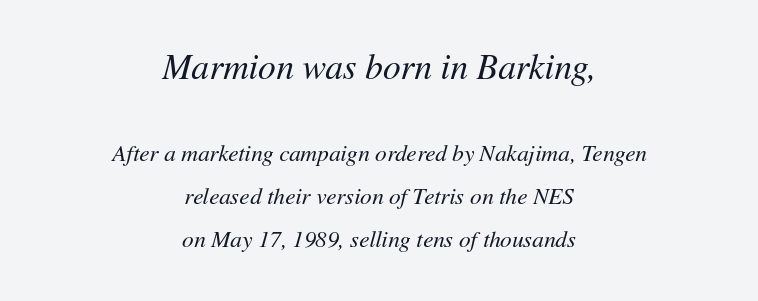
The image shows 35 px regular-weight type, italic (leaning right); set centered, line spacing 1.86x, normal letter spacing, not underlined; the first (top) block is 1.52x larger; medium stroke contrast and a medium x-height.
